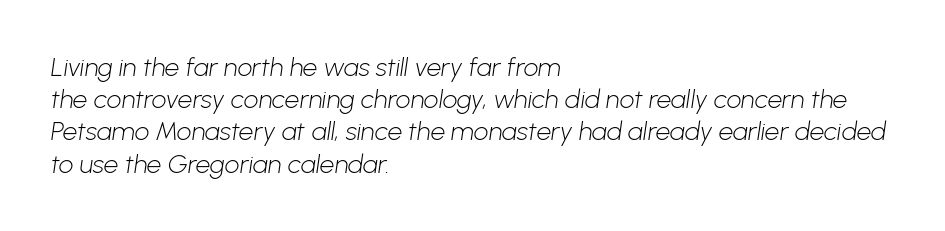
The ragged edge is on the right, which tells us the setting is flush left. Nobody touched the tracking dial on this one. The string is rendered with underlining switched off. The weight tops out at a normal text grade.
